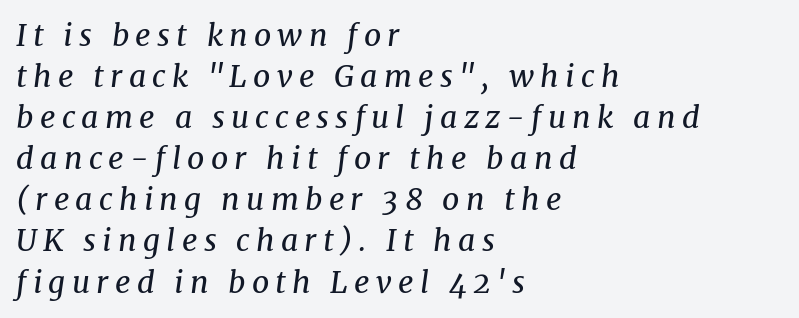
{"serif": "yes", "italic": "yes", "lean": "right", "slant_degrees": 8, "bold": "no", "weight": "regular", "width": "normal", "stroke_contrast": "medium", "x_height": "medium", "monospaced": "no", "underline": "no", "align": "left", "line_spacing": "normal", "line_spacing_ratio": 1.37, "letter_spacing": "wide", "letter_spacing_em": 0.21, "glyph_px": 30}
